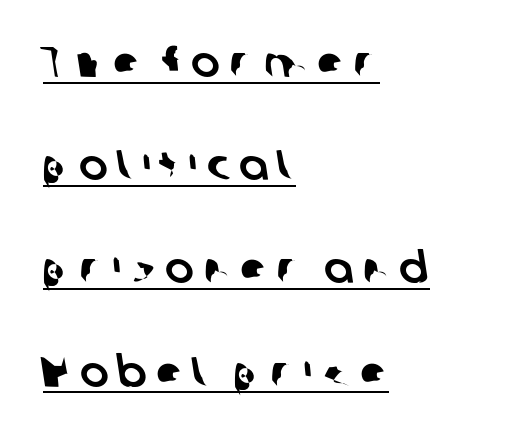
The image shows 43 px sans-serif type; set left-aligned, loose line spacing (2.4x), unusually wide letter spacing (+0.22 em), underlined; low stroke contrast and a medium x-height.
